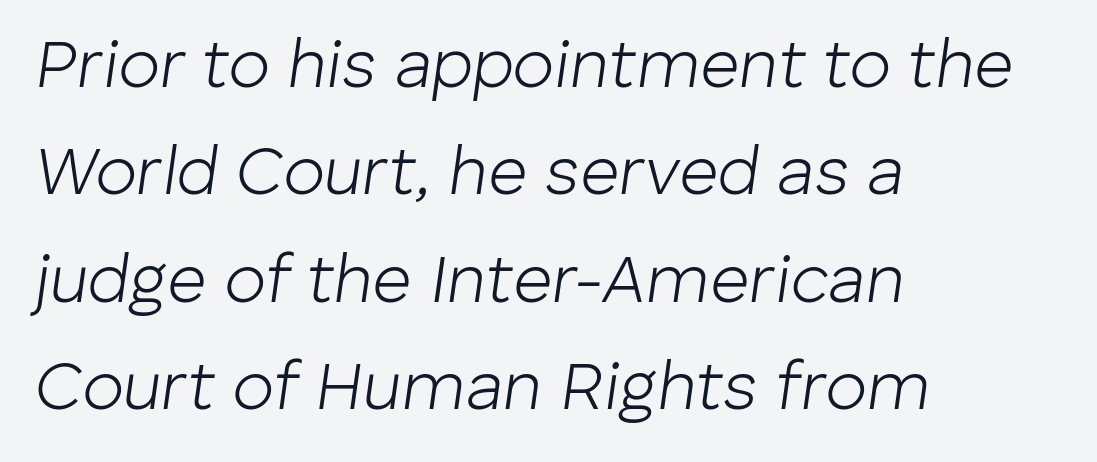
The image shows 68 px light type, italic (leaning right); set left-aligned, normal line spacing (1.58x), normal letter spacing, not underlined; low stroke contrast and a medium x-height.
